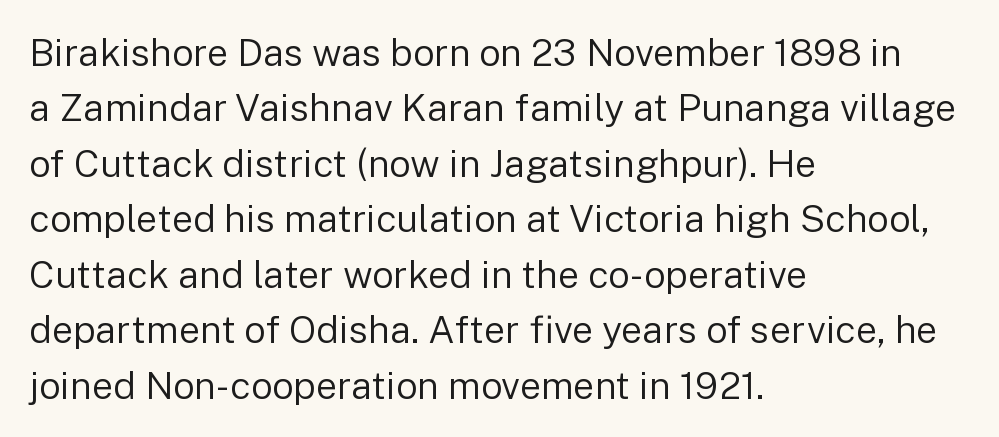
{"serif": "no", "italic": "no", "bold": "no", "weight": "regular", "width": "normal", "stroke_contrast": "low", "x_height": "medium", "monospaced": "no", "underline": "no", "align": "left", "line_spacing": "normal", "line_spacing_ratio": 1.46, "letter_spacing": "normal", "letter_spacing_em": 0.0, "glyph_px": 38}
